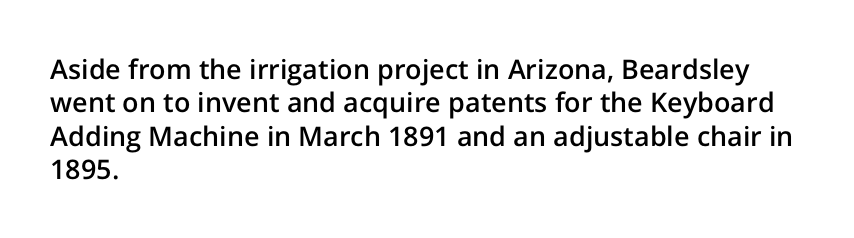
{"italic": "no", "bold": "semi", "underline": "no", "align": "left", "line_spacing_ratio": 1.24, "letter_spacing": "normal", "letter_spacing_em": 0.0, "glyph_px": 27}
